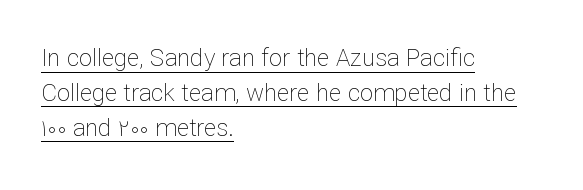
Students, observe the line beneath the letters — that is underlining. Counters stay open thanks to moderate or lighter strokes. The horizontal fit of the characters is conventional and even. Horizontally, the lines are justified to the leading edge only. Is there much room between lines? A standard amount, neither cramped nor airy. The font's upright variant was chosen for this text.
